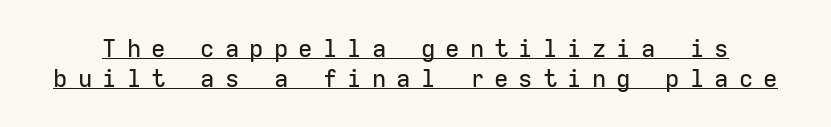
Students, observe: this is what conventionally led text looks like. Ascenders rise straight up at ninety degrees. The specimen includes a rule beneath the text block's lines. Honestly, the letter spacing is so wide it's the main thing you notice.
